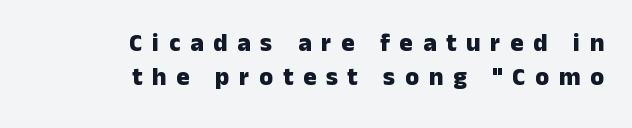
{"italic": "no", "bold": "yes", "underline": "no", "align": "right", "line_spacing": "normal", "line_spacing_ratio": 1.35, "letter_spacing": "wide", "letter_spacing_em": 0.39, "glyph_px": 25}
